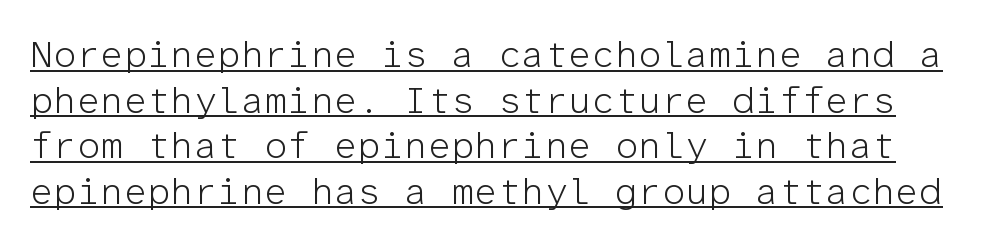
Looks like terminal output: every glyph gets an equal slot. Classification — sans serif. The typesetter has applied underlining to the passage shown. Bold? No — there's no thickening of the strokes.
